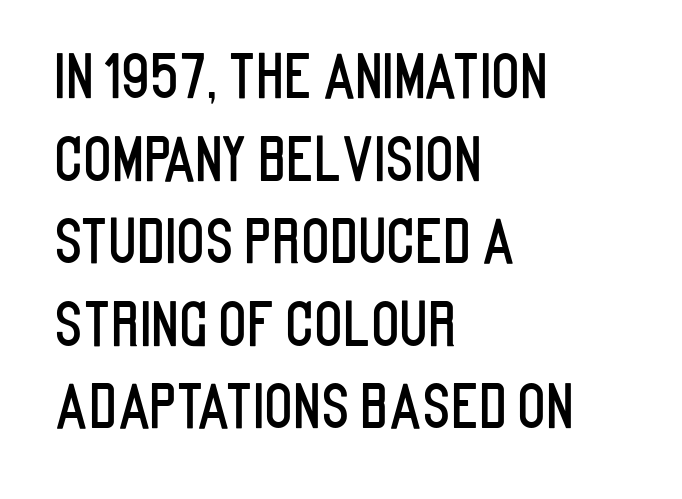
{"serif": "no", "italic": "no", "width": "condensed", "stroke_contrast": "low", "x_height": "large", "monospaced": "no", "underline": "no", "align": "left", "line_spacing": "normal", "line_spacing_ratio": 1.4, "letter_spacing": "normal", "letter_spacing_em": 0.0, "glyph_px": 59}
